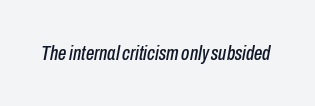
Lines of text with bare space underneath. Would a proofreader flag this as italicized? Yes. The rendering keeps characters at their native spacing.
